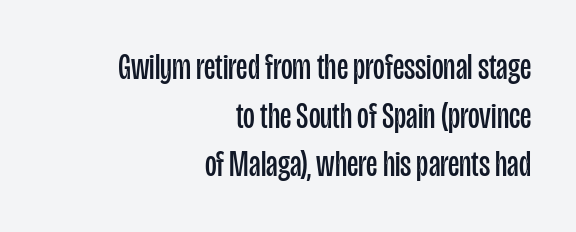
Q: Is the text bold? A: No.
Q: Is the text italic (slanted)? A: No, it is upright.
Q: Is the typeface a serif or a sans-serif typeface? A: Sans-serif.
Q: Is the text underlined? A: No.
Q: How is the paragraph aligned? A: Right-aligned.
Q: Is the spacing between letters normal or unusually wide? A: Normal.
Q: Is the spacing between lines tight, normal or loose? A: Normal.
Q: Width (condensed, normal, or wide)? A: Condensed.
Q: Stroke contrast? A: Low.
Q: x-height? A: Large.
Q: Monospaced? A: No.
